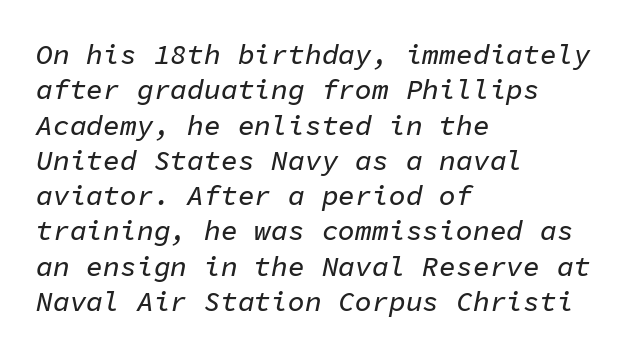
The image shows 28 px text type, italic (leaning right), monospaced; set left-aligned, normal line spacing (1.26x), normal letter spacing, not underlined; low stroke contrast and a medium x-height.
